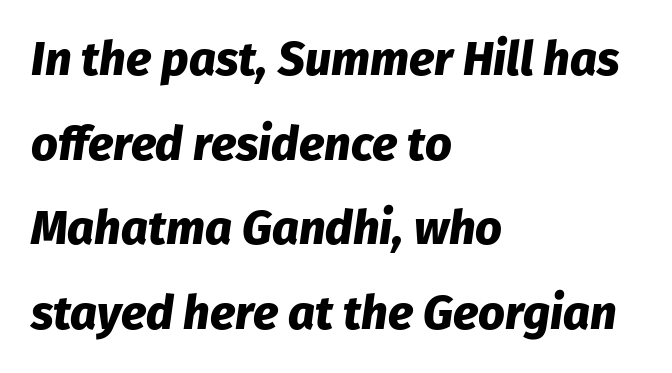
Check under the words: just untouched page. Students, this is bold: see how much ink each stroke carries. The passage is arranged the way most books set body copy — flush left. The face used here is proportionally spaced, like ordinary book or web type.
